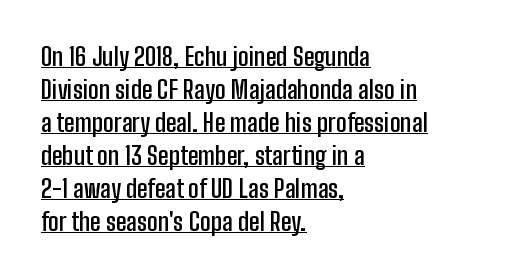
The image shows 25 px text type, upright; set left-aligned, normal line spacing (1.32x), normal letter spacing, underlined.
